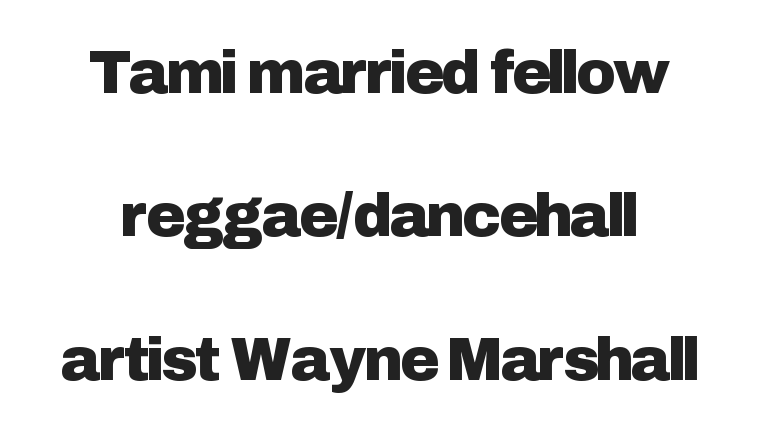
{"serif": "no", "italic": "no", "width": "normal", "stroke_contrast": "low", "x_height": "medium", "monospaced": "no", "underline": "no", "line_spacing": "loose", "line_spacing_ratio": 2.39, "letter_spacing": "normal", "letter_spacing_em": 0.0, "glyph_px": 60}
